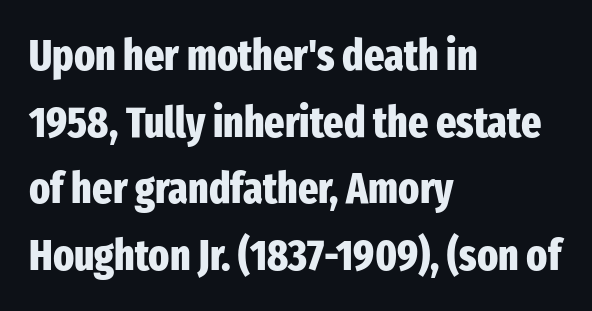
The image shows 43 px heavy, condensed sans-serif type, upright; set left-aligned, normal line spacing (1.55x), normal letter spacing, not underlined; low stroke contrast and a medium x-height.
